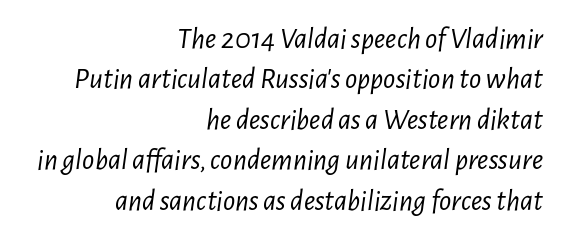
{"italic": "yes", "lean": "right", "slant_degrees": 7, "bold": "no", "weight": "light", "width": "condensed", "stroke_contrast": "low", "x_height": "medium", "monospaced": "no", "underline": "no", "align": "right", "line_spacing": "normal", "line_spacing_ratio": 1.35, "letter_spacing": "normal", "letter_spacing_em": 0.0, "glyph_px": 30}
